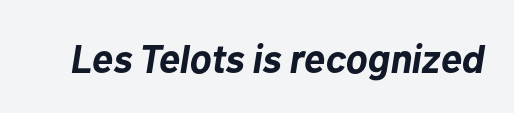
Q: Is the text bold? A: Yes.
Q: Is the text italic (slanted)? A: Yes, it leans right by about 10 degrees.
Q: Is the text underlined? A: No.
Q: Is the spacing between letters normal or unusually wide? A: Normal.
Q: Width (condensed, normal, or wide)? A: Normal.
Q: Stroke contrast? A: Low.
Q: x-height? A: Medium.
Q: Monospaced? A: No.
